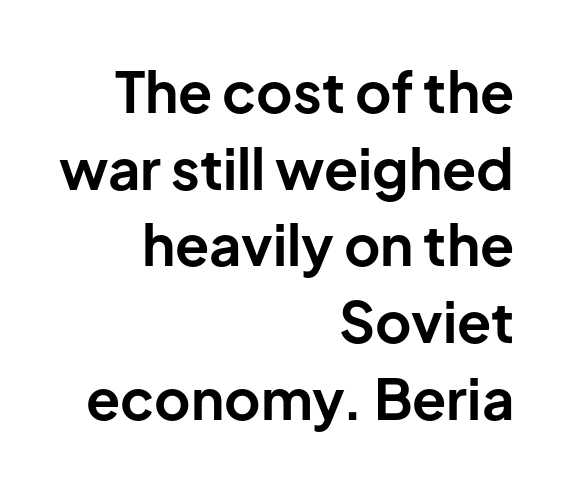
Q: Is the text bold? A: Yes.
Q: Is the text italic (slanted)? A: No, it is upright.
Q: Is the typeface a serif or a sans-serif typeface? A: Sans-serif.
Q: Is the text underlined? A: No.
Q: How is the paragraph aligned? A: Right-aligned.
Q: Is the spacing between letters normal or unusually wide? A: Normal.
Q: Is the spacing between lines tight, normal or loose? A: Normal.
Q: Width (condensed, normal, or wide)? A: Normal.
Q: Stroke contrast? A: Low.
Q: x-height? A: Medium.
Q: Monospaced? A: No.
